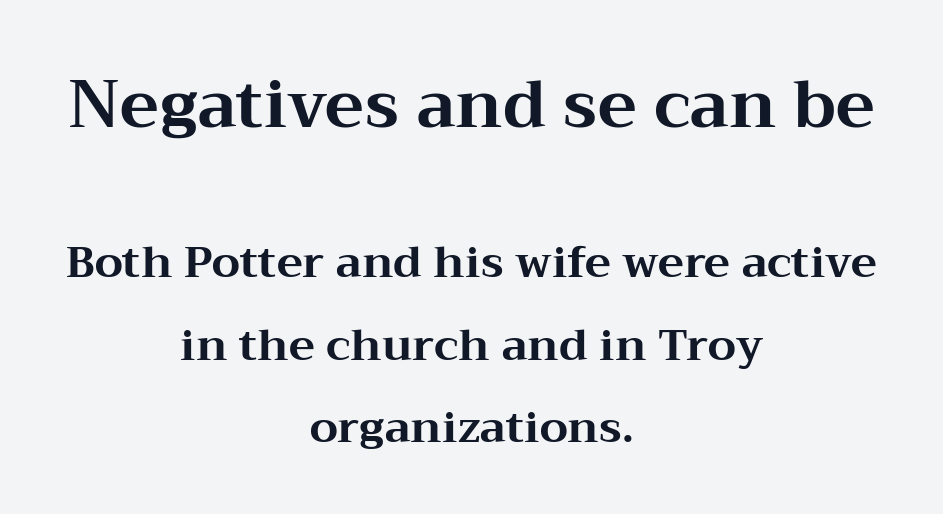
The image shows 66 px bold, wide serif type, upright; set centered, line spacing 1.88x, normal letter spacing, not underlined; the first (top) block is 1.5x larger; medium stroke contrast and a medium x-height.
